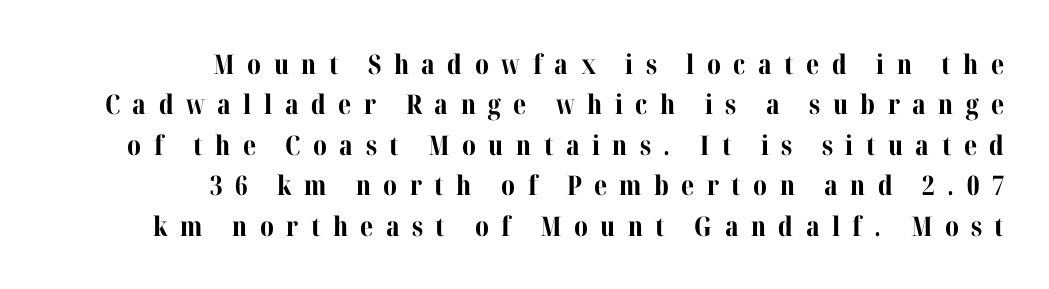
The image shows 27 px bold type, upright; set right-aligned, normal line spacing (1.5x), unusually wide letter spacing (+0.46 em), not underlined.
